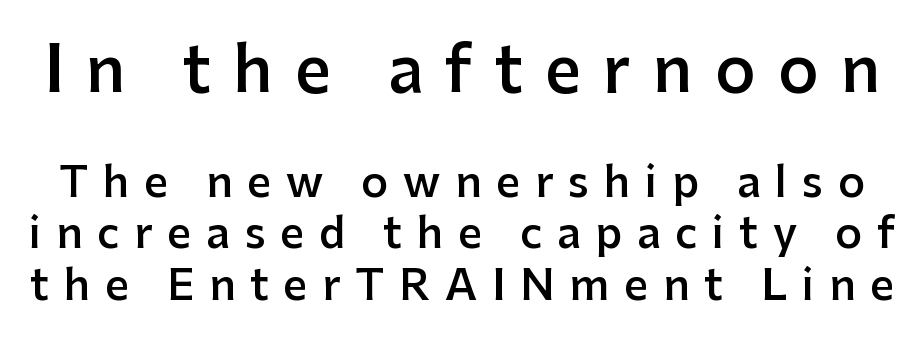
The image shows 63 px semibold sans-serif type, upright; set line spacing 1.22x, unusually wide letter spacing (+0.35 em), not underlined; the first (top) block is 1.5x larger; low stroke contrast and a medium x-height.
